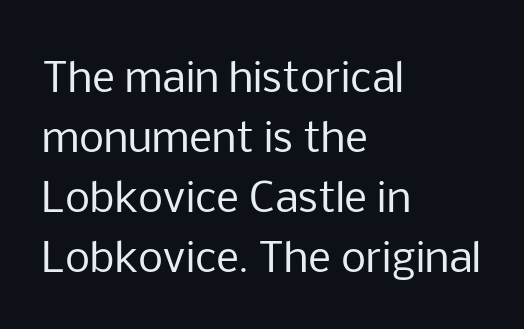
{"serif": "no", "italic": "no", "bold": "no", "weight": "regular", "width": "normal", "stroke_contrast": "low", "x_height": "medium", "monospaced": "no", "underline": "no", "align": "left", "line_spacing": "normal", "line_spacing_ratio": 1.5, "letter_spacing": "normal", "letter_spacing_em": 0.0, "glyph_px": 40}
